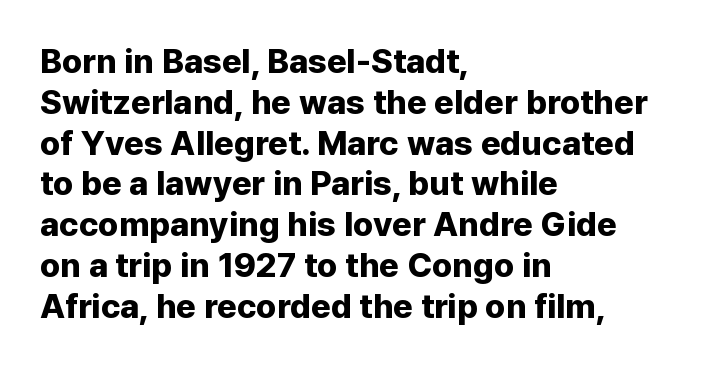
Q: Is the text bold? A: Yes.
Q: Is the text italic (slanted)? A: No, it is upright.
Q: Is the typeface a serif or a sans-serif typeface? A: Sans-serif.
Q: Is the text underlined? A: No.
Q: How is the paragraph aligned? A: Left-aligned.
Q: Is the spacing between letters normal or unusually wide? A: Normal.
Q: Width (condensed, normal, or wide)? A: Normal.
Q: Stroke contrast? A: Low.
Q: x-height? A: Medium.
Q: Monospaced? A: No.
